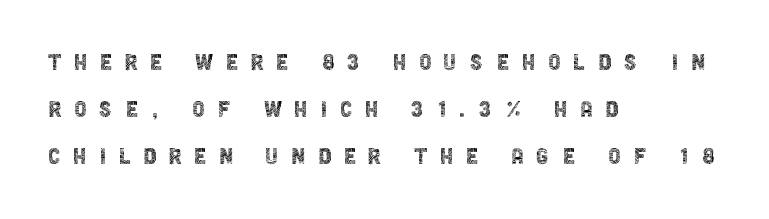
The image shows 28 px thin, condensed sans-serif type, upright; set left-aligned, normal line spacing (1.68x), unusually wide letter spacing (+0.45 em), not underlined; a large x-height.
